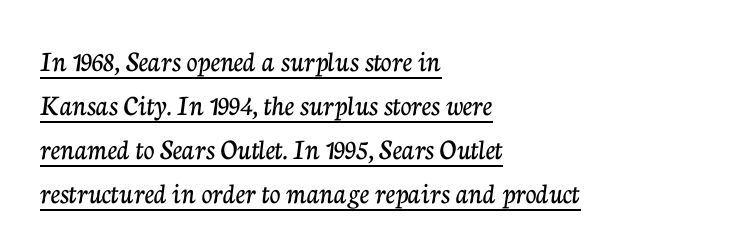
The image shows 30 px serif type; set left-aligned, normal line spacing (1.47x), normal letter spacing, underlined; low stroke contrast and a medium x-height.
